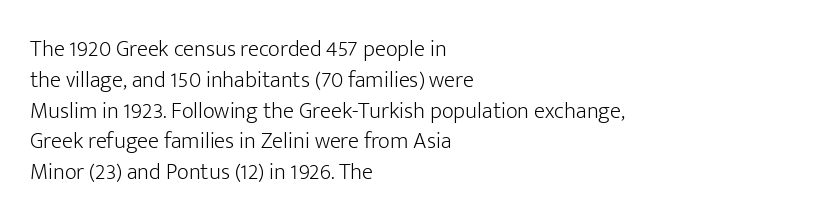
Q: Is the text bold? A: No.
Q: Is the text italic (slanted)? A: No, it is upright.
Q: Is the text underlined? A: No.
Q: How is the paragraph aligned? A: Left-aligned.
Q: Is the spacing between letters normal or unusually wide? A: Normal.
Q: Is the spacing between lines tight, normal or loose? A: Normal.
